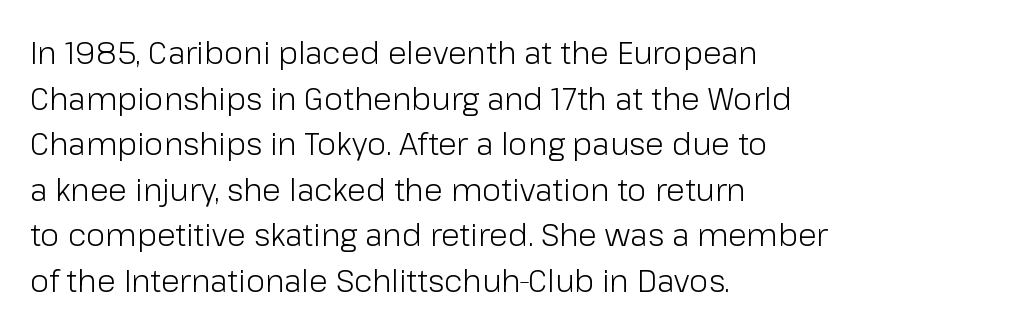
{"serif": "no", "italic": "no", "bold": "no", "weight": "light", "width": "normal", "stroke_contrast": "low", "x_height": "medium", "monospaced": "no", "underline": "no", "align": "left", "line_spacing": "normal", "line_spacing_ratio": 1.47, "letter_spacing": "normal", "letter_spacing_em": 0.0, "glyph_px": 31}
